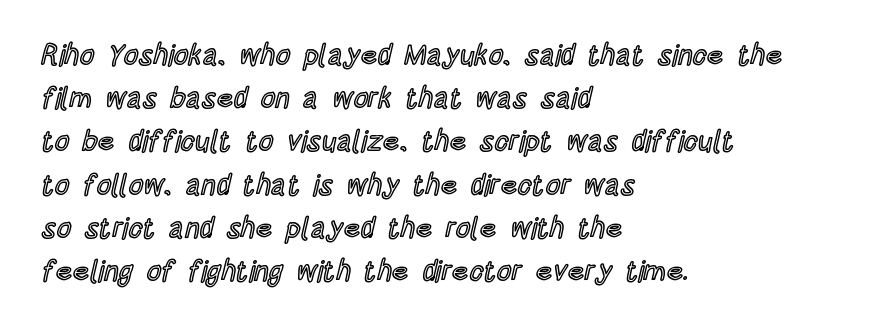
The lines are quadded left. Varying glyph widths throughout — classic text-font behaviour. In terms of letterspacing, this is plain default setting. Any mark beneath the type? The region is blank.
